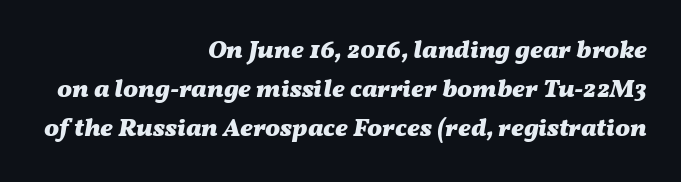
Q: Is the text bold? A: Yes.
Q: Is the text italic (slanted)? A: Yes, it leans right by about 11 degrees.
Q: Is the text underlined? A: No.
Q: How is the paragraph aligned? A: Right-aligned.
Q: Is the spacing between letters normal or unusually wide? A: Normal.
Q: Is the spacing between lines tight, normal or loose? A: Normal.
